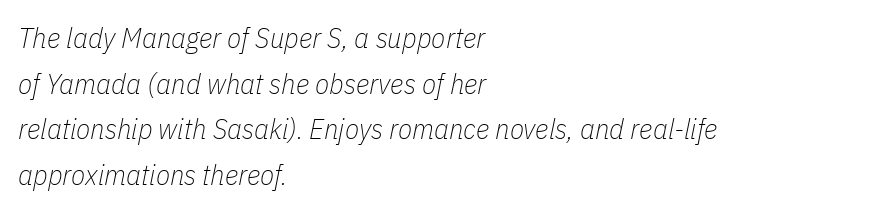
Does the copy run flush right? No — it runs flush left. Character widths vary here, with narrow letters taking less room than wide ones. The passage shown stacks its lines at a standard gap. The glyphs are unaccompanied by any horizontal stroke below them.
